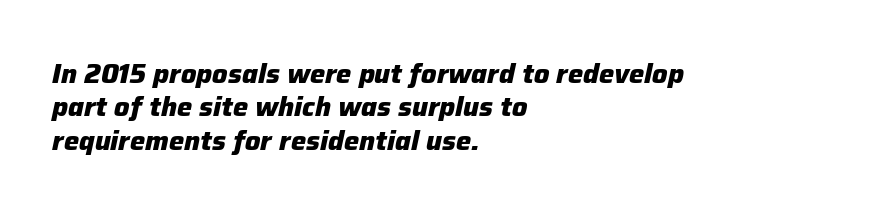
{"italic": "yes", "lean": "right", "slant_degrees": 12, "bold": "yes", "underline": "no", "align": "left", "line_spacing_ratio": 1.24, "letter_spacing": "normal", "letter_spacing_em": 0.0, "glyph_px": 27}
